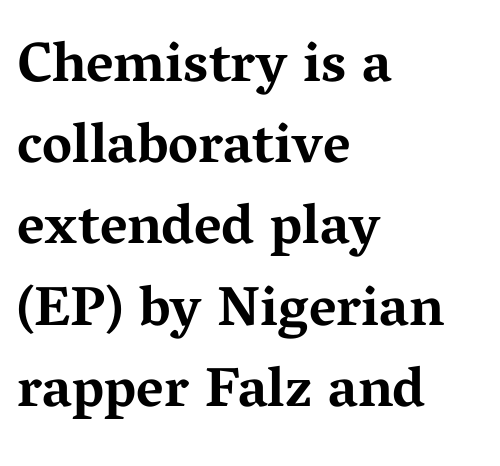
Q: Is the text bold? A: Yes.
Q: Is the text italic (slanted)? A: No, it is upright.
Q: Is the typeface a serif or a sans-serif typeface? A: Serif.
Q: Is the text underlined? A: No.
Q: How is the paragraph aligned? A: Left-aligned.
Q: Is the spacing between letters normal or unusually wide? A: Normal.
Q: Is the spacing between lines tight, normal or loose? A: Normal.
Q: Width (condensed, normal, or wide)? A: Wide.
Q: Stroke contrast? A: Medium.
Q: x-height? A: Medium.
Q: Monospaced? A: No.
